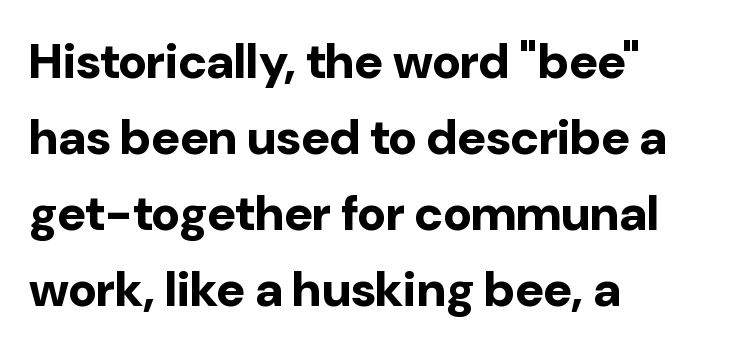
The image shows 49 px bold sans-serif type, upright; set left-aligned, normal line spacing (1.55x), normal letter spacing, not underlined; low stroke contrast and a medium x-height.
